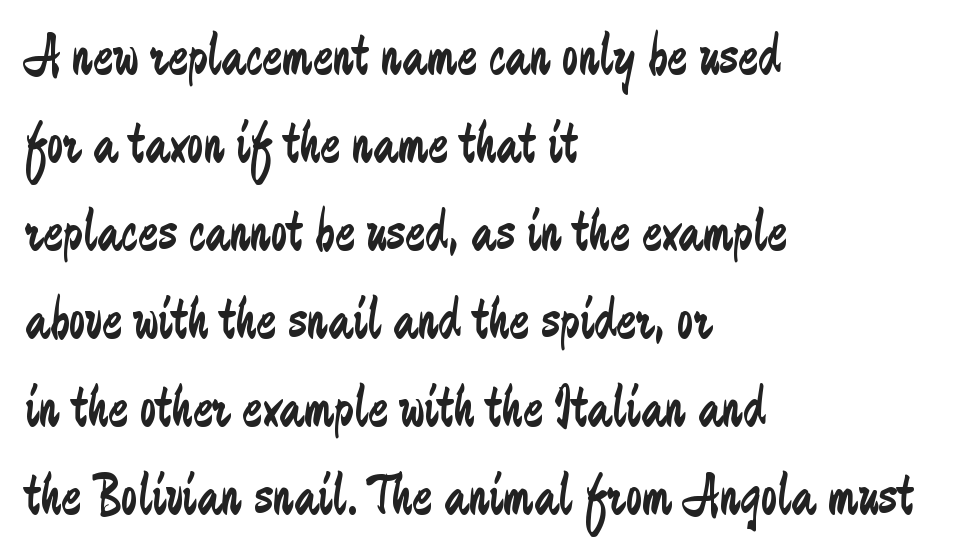
Weight: not bold — regular or lighter. Each line starts at the same left margin while the right side varies. Inter-character spacing is left at the font's built-in metrics. The characters display no serif detailing; their extremities are plain.
